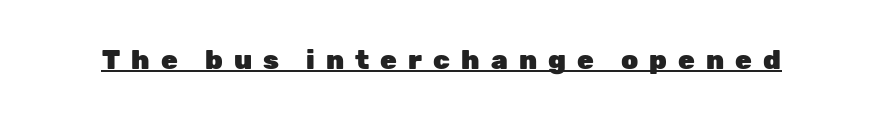
{"italic": "no", "bold": "yes", "underline": "yes", "letter_spacing": "wide", "letter_spacing_em": 0.41, "glyph_px": 27}
